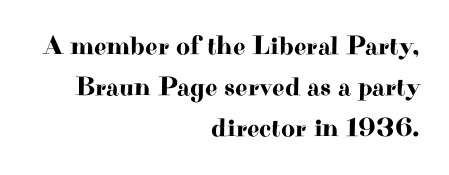
Q: Is the text italic (slanted)? A: No, it is upright.
Q: Is the text underlined? A: No.
Q: How is the paragraph aligned? A: Right-aligned.
Q: Is the spacing between letters normal or unusually wide? A: Normal.
Q: Is the spacing between lines tight, normal or loose? A: Normal.
